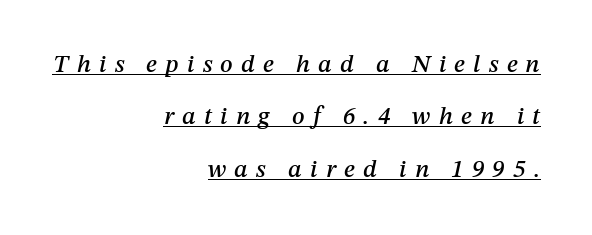
Line ends are locked; line starts wander. The face used here appears with an underline applied. Letter spacing: wide. The axis of the letterforms is tilted away from vertical. Widely set lines give the paragraph a tall, airy silhouette.
